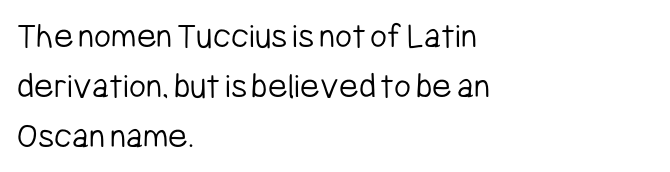
The image shows 37 px light, condensed sans-serif type, upright; set left-aligned, normal line spacing (1.35x), normal letter spacing, not underlined; low stroke contrast and a medium x-height.
